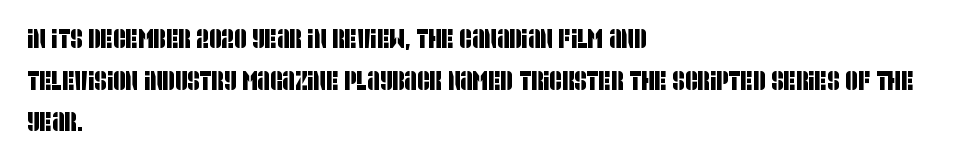
The image shows 27 px text type; set left-aligned, normal line spacing (1.54x), normal letter spacing, not underlined.
